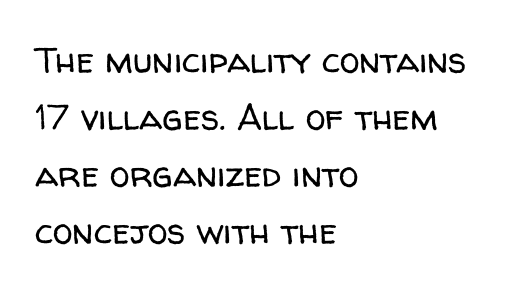
Q: Is the text bold? A: No.
Q: Is the text italic (slanted)? A: No, it is upright.
Q: Is the typeface a serif or a sans-serif typeface? A: Sans-serif.
Q: Is the text underlined? A: No.
Q: How is the paragraph aligned? A: Left-aligned.
Q: Is the spacing between letters normal or unusually wide? A: Normal.
Q: Is the spacing between lines tight, normal or loose? A: Normal.
Q: Width (condensed, normal, or wide)? A: Normal.
Q: Stroke contrast? A: Low.
Q: x-height? A: Medium.
Q: Monospaced? A: No.
